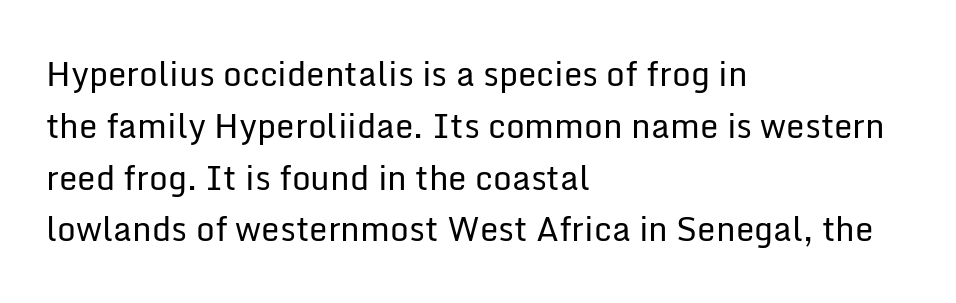
A classic flush-left, rag-right setting is used for this passage. Does the leading feel generous? No, just average. The rendering keeps characters at their native spacing. The face used here is proportionally spaced, like ordinary book or web type. Stroke terminals: plain, sans-serif.
